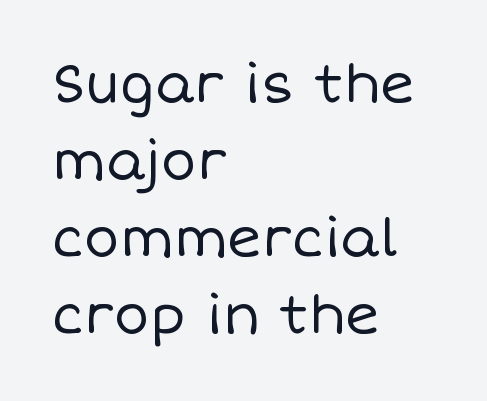
The image shows 53 px regular-weight type, upright; set left-aligned, normal line spacing (1.45x), normal letter spacing, not underlined; low stroke contrast and a large x-height.
